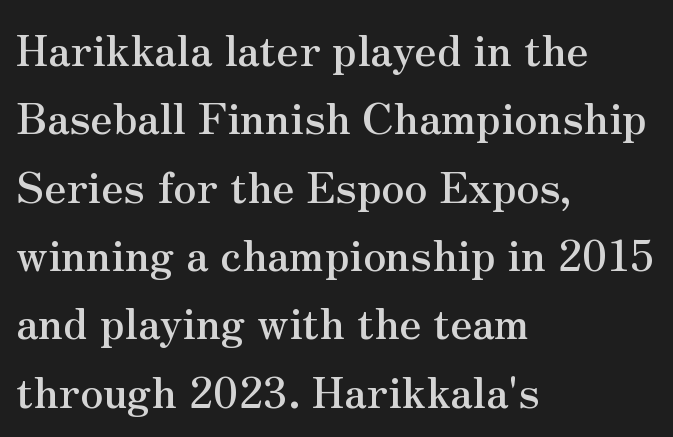
Q: Is the text italic (slanted)? A: No, it is upright.
Q: Is the typeface a serif or a sans-serif typeface? A: Serif.
Q: Is the text underlined? A: No.
Q: How is the paragraph aligned? A: Left-aligned.
Q: Is the spacing between letters normal or unusually wide? A: Normal.
Q: Is the spacing between lines tight, normal or loose? A: Normal.
Q: Width (condensed, normal, or wide)? A: Normal.
Q: Stroke contrast? A: Medium.
Q: x-height? A: Small.
Q: Monospaced? A: No.
